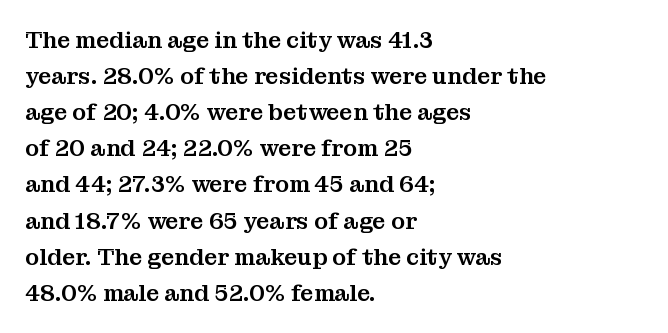
{"italic": "no", "underline": "no", "align": "left", "line_spacing": "normal", "line_spacing_ratio": 1.57, "letter_spacing": "normal", "letter_spacing_em": 0.0, "glyph_px": 23}
